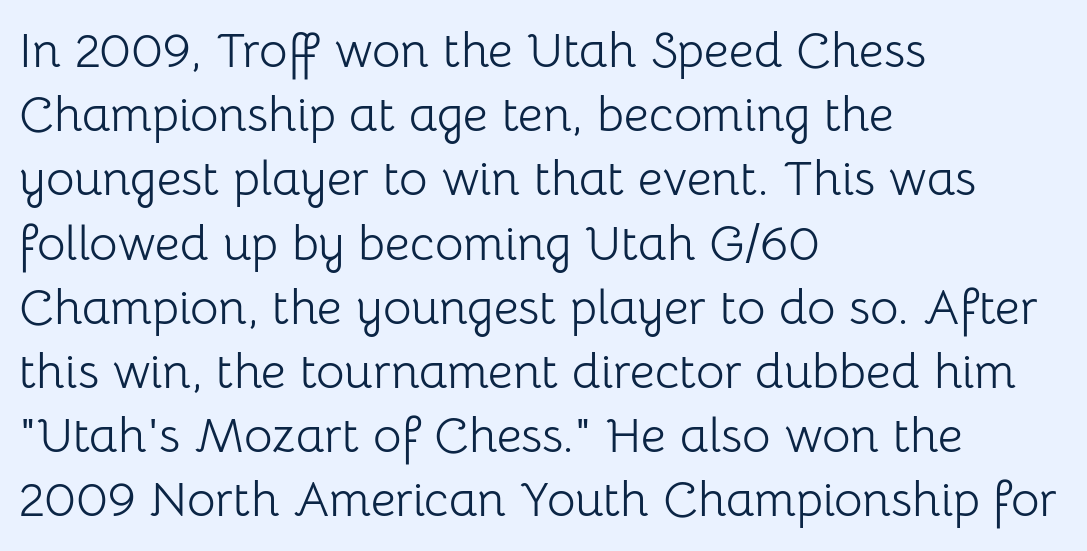
The image shows 49 px light sans-serif type, upright; set left-aligned, normal line spacing (1.31x), normal letter spacing, not underlined; low stroke contrast and a medium x-height.
